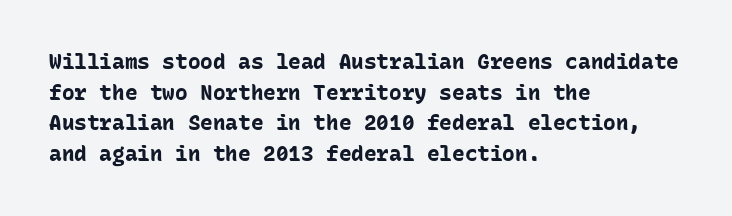
{"italic": "no", "bold": "yes", "underline": "no", "align": "left", "line_spacing": "normal", "line_spacing_ratio": 1.46, "letter_spacing": "normal", "letter_spacing_em": 0.0, "glyph_px": 21}
